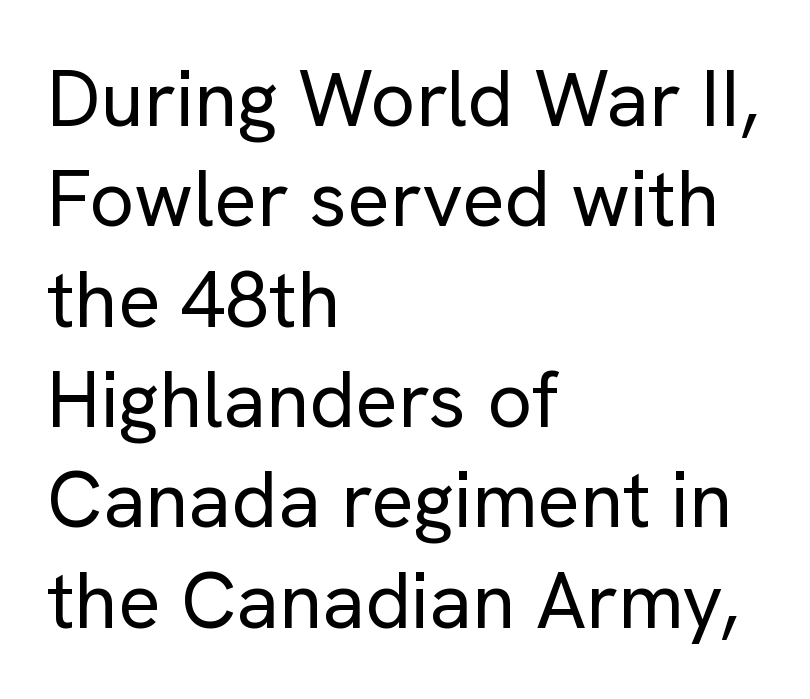
{"serif": "no", "italic": "no", "bold": "no", "weight": "regular", "width": "normal", "stroke_contrast": "low", "x_height": "medium", "monospaced": "no", "underline": "no", "align": "left", "line_spacing": "normal", "line_spacing_ratio": 1.27, "letter_spacing": "normal", "letter_spacing_em": 0.0, "glyph_px": 79}
